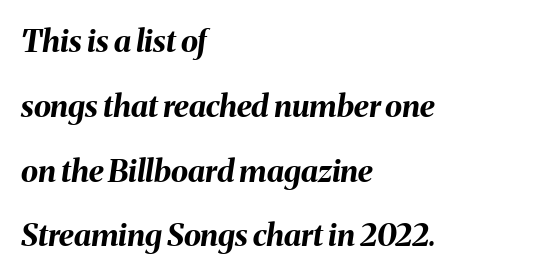
{"italic": "yes", "lean": "right", "slant_degrees": 8, "bold": "yes", "weight": "bold", "width": "normal", "stroke_contrast": "medium", "x_height": "medium", "monospaced": "no", "underline": "no", "align": "left", "line_spacing": "loose", "line_spacing_ratio": 2.09, "letter_spacing": "normal", "letter_spacing_em": 0.0, "glyph_px": 31}
